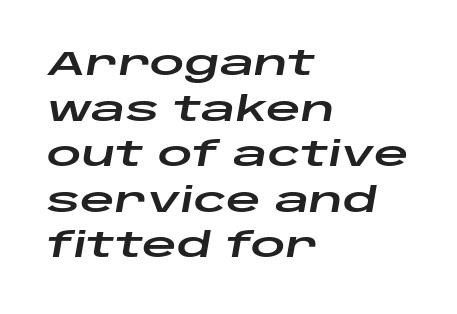
Q: Is the text italic (slanted)? A: Yes, it leans right by about 10 degrees.
Q: Is the text underlined? A: No.
Q: How is the paragraph aligned? A: Left-aligned.
Q: Is the spacing between letters normal or unusually wide? A: Normal.
Q: Is the spacing between lines tight, normal or loose? A: Normal.
Q: Width (condensed, normal, or wide)? A: Wide.
Q: Stroke contrast? A: Low.
Q: x-height? A: Large.
Q: Monospaced? A: No.
